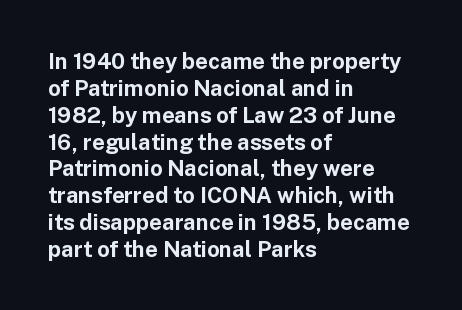
The image shows 22 px bold type, upright; set left-aligned, line spacing 1.22x, normal letter spacing, not underlined.
